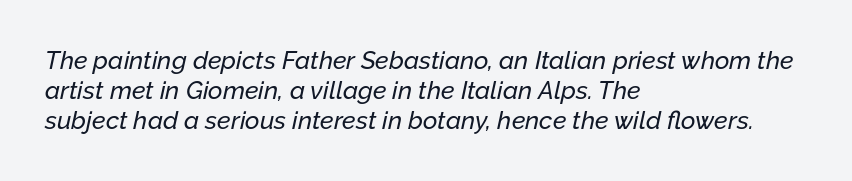
Q: Is the text italic (slanted)? A: Yes, it leans right by about 12 degrees.
Q: Is the text underlined? A: No.
Q: How is the paragraph aligned? A: Left-aligned.
Q: Is the spacing between letters normal or unusually wide? A: Normal.
